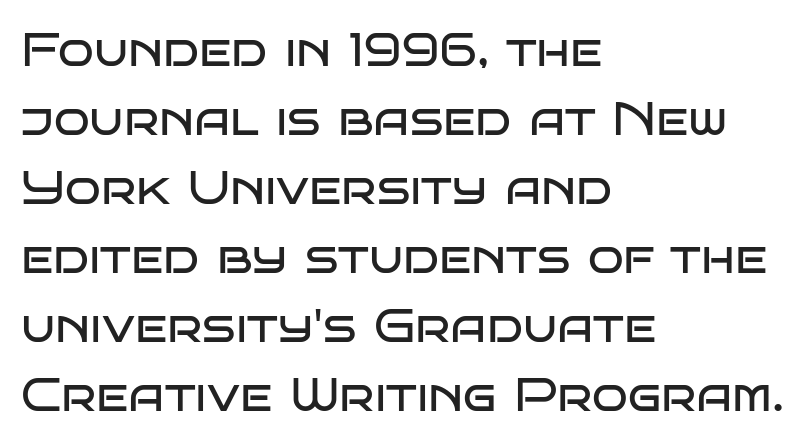
{"serif": "no", "italic": "no", "bold": "no", "weight": "regular", "width": "wide", "stroke_contrast": "low", "x_height": "large", "monospaced": "no", "underline": "no", "align": "left", "line_spacing": "normal", "line_spacing_ratio": 1.47, "letter_spacing": "normal", "letter_spacing_em": 0.0, "glyph_px": 47}
